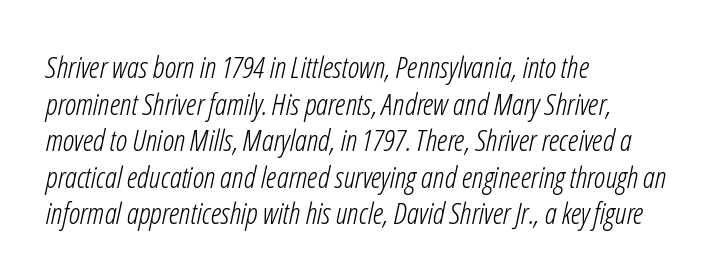
The space directly below the letters is spotless. Vertical stems look standard width or narrower in stroke. In CSS terms this would be text-align: left. The face used here is proportionally spaced, like ordinary book or web type. Observe the lean: these are italic letterforms.
